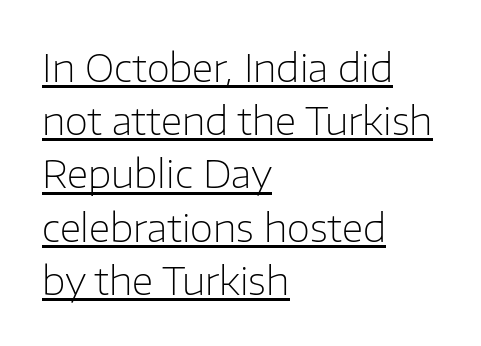
The image shows 38 px light sans-serif type, upright; set left-aligned, normal line spacing (1.4x), normal letter spacing, underlined; low stroke contrast and a medium x-height.
